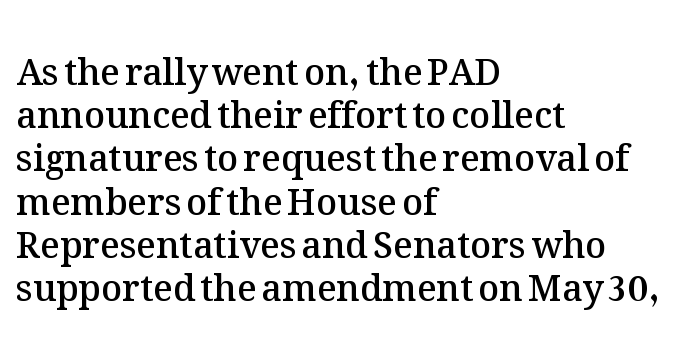
The image shows 36 px semibold type, upright; set left-aligned, line spacing 1.2x, normal letter spacing, not underlined; medium stroke contrast and a medium x-height.
